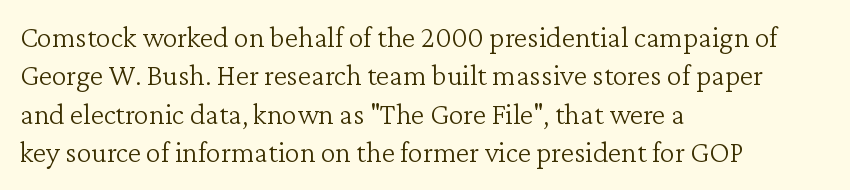
A classic flush-left, rag-right setting is used for this passage. Words float on clear page, feet unadorned. These lines were composed using upright roman letters. The typeface chosen for these lines features serifs.
